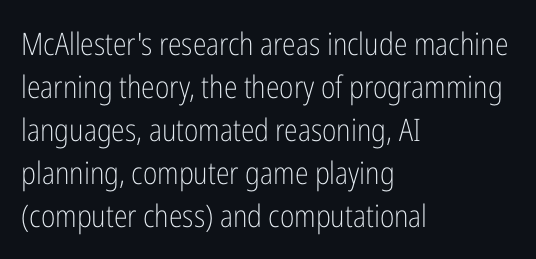
The image shows 31 px light, condensed sans-serif type, upright; set left-aligned, normal line spacing (1.39x), normal letter spacing, not underlined; low stroke contrast and a medium x-height.
